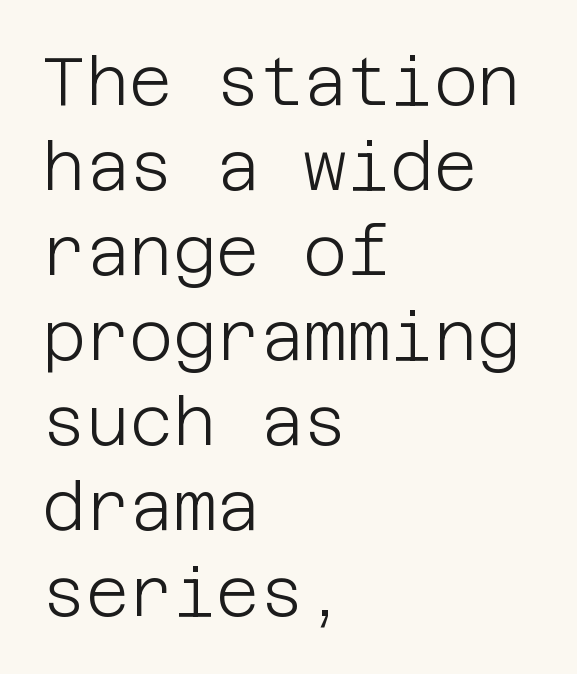
{"serif": "no", "italic": "no", "bold": "no", "weight": "light", "width": "normal", "stroke_contrast": "low", "x_height": "large", "underline": "no", "align": "left", "line_spacing": "normal", "line_spacing_ratio": 1.27, "letter_spacing": "normal", "letter_spacing_em": 0.0, "glyph_px": 67}
